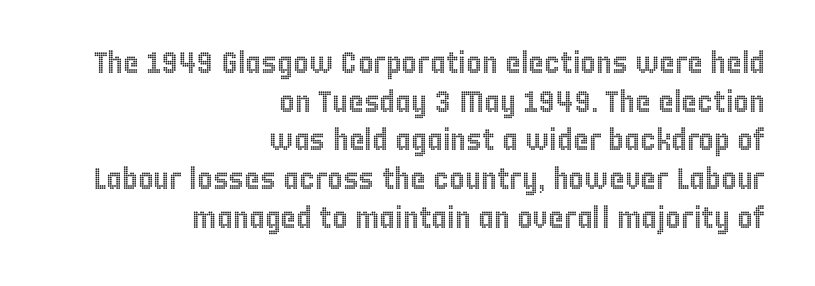
The image shows 30 px condensed type, upright; set right-aligned, normal line spacing (1.29x), normal letter spacing, not underlined; a large x-height.
